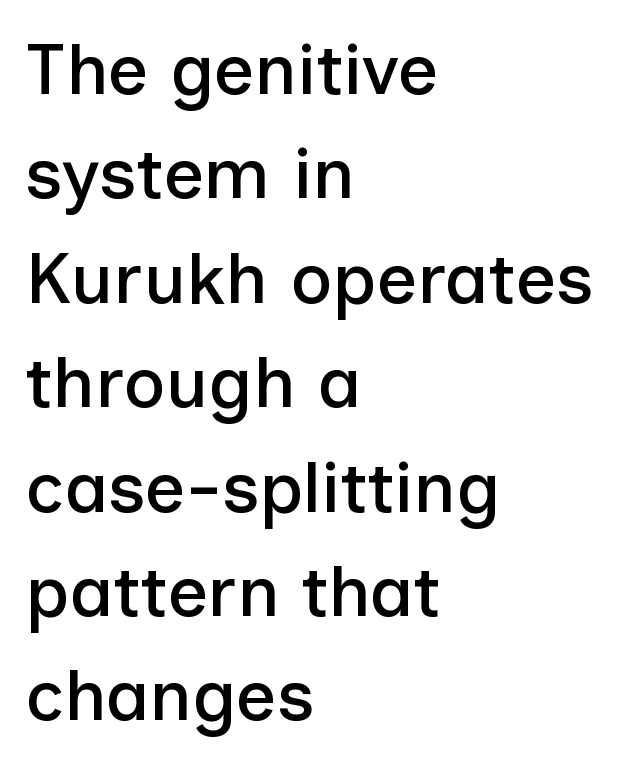
Q: Is the text italic (slanted)? A: No, it is upright.
Q: Is the typeface a serif or a sans-serif typeface? A: Sans-serif.
Q: Is the text underlined? A: No.
Q: How is the paragraph aligned? A: Left-aligned.
Q: Is the spacing between letters normal or unusually wide? A: Normal.
Q: Is the spacing between lines tight, normal or loose? A: Normal.
Q: Width (condensed, normal, or wide)? A: Normal.
Q: Stroke contrast? A: Low.
Q: x-height? A: Medium.
Q: Monospaced? A: No.
